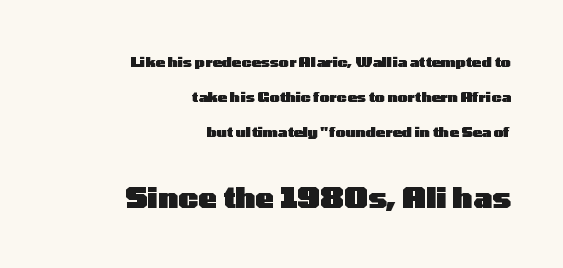
The face used here is proportionally spaced, like ordinary book or web type. The letters are bold, with thick, heavy strokes. The designer went with a sans here, leaving each stem footless. Small over large — that's the arrangement of the two blocks here. This block would shrink considerably if given ordinary leading; it's expanded now. The specimen reads as upright at a glance.
